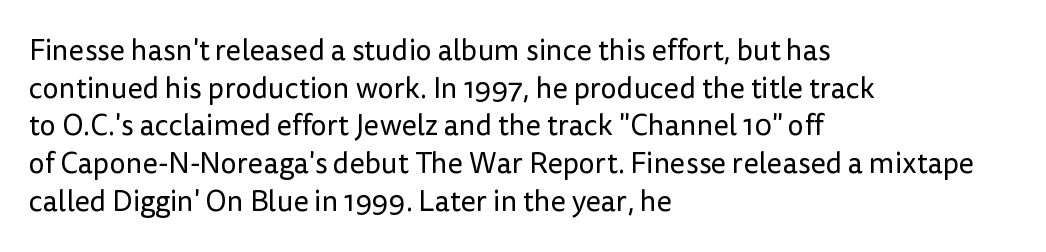
{"serif": "no", "italic": "no", "bold": "no", "weight": "regular", "width": "normal", "stroke_contrast": "low", "x_height": "medium", "monospaced": "no", "underline": "no", "align": "left", "line_spacing": "normal", "line_spacing_ratio": 1.3, "letter_spacing": "normal", "letter_spacing_em": 0.0, "glyph_px": 29}
